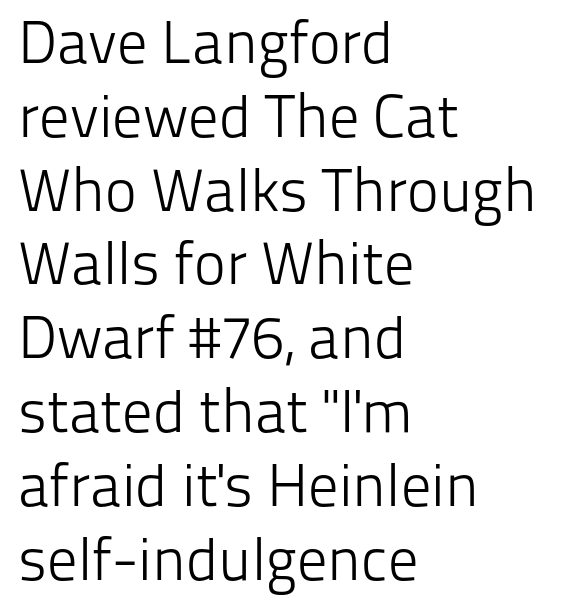
Q: Is the text bold? A: No.
Q: Is the text italic (slanted)? A: No, it is upright.
Q: Is the typeface a serif or a sans-serif typeface? A: Sans-serif.
Q: Is the text underlined? A: No.
Q: How is the paragraph aligned? A: Left-aligned.
Q: Is the spacing between letters normal or unusually wide? A: Normal.
Q: Width (condensed, normal, or wide)? A: Normal.
Q: Stroke contrast? A: Low.
Q: x-height? A: Medium.
Q: Monospaced? A: No.
